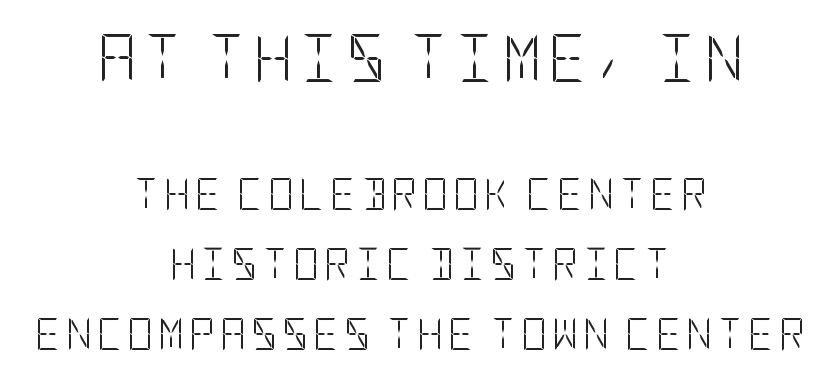
Nobody drew a line under any word here. Does the bottom block carry the larger type? No, the top block does. Unlike italic type, these characters show no tilt at all. No chunkiness to these letters — they're not bold. The font family rendered here belongs to the sans-serif group.
